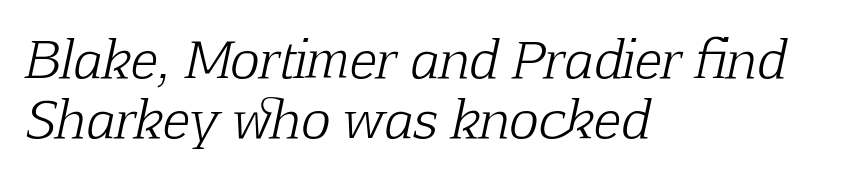
Q: Is the text bold? A: No.
Q: Is the text italic (slanted)? A: Yes, it leans right by about 12 degrees.
Q: Is the typeface a serif or a sans-serif typeface? A: Serif.
Q: Is the text underlined? A: No.
Q: How is the paragraph aligned? A: Left-aligned.
Q: Is the spacing between letters normal or unusually wide? A: Normal.
Q: Width (condensed, normal, or wide)? A: Normal.
Q: Stroke contrast? A: Low.
Q: x-height? A: Medium.
Q: Monospaced? A: No.
